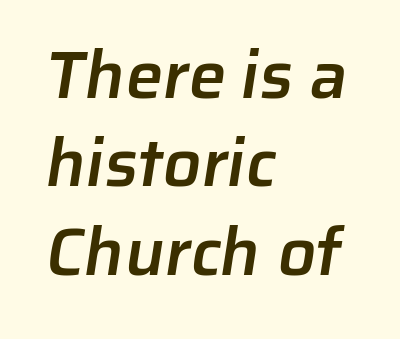
The image shows 67 px semibold sans-serif type; set left-aligned, normal line spacing (1.32x), normal letter spacing, not underlined; low stroke contrast and a medium x-height.
